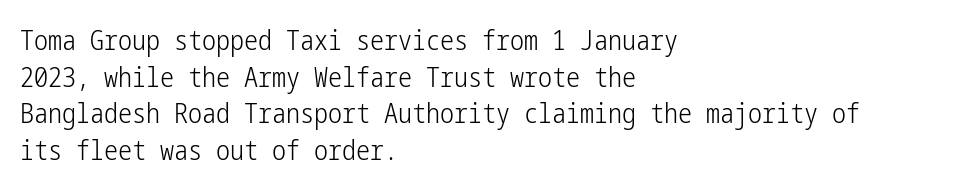
{"serif": "no", "italic": "no", "bold": "no", "weight": "light", "width": "condensed", "stroke_contrast": "low", "x_height": "medium", "underline": "no", "align": "left", "line_spacing": "normal", "line_spacing_ratio": 1.31, "letter_spacing": "normal", "letter_spacing_em": 0.0, "glyph_px": 28}
